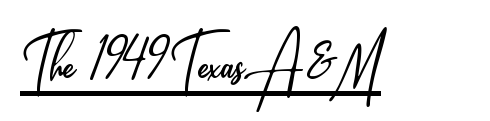
Q: Is the text bold? A: No.
Q: Is the text italic (slanted)? A: Yes.
Q: Is the typeface a serif or a sans-serif typeface? A: Sans-serif.
Q: Is the text underlined? A: Yes.
Q: Is the spacing between letters normal or unusually wide? A: Normal.
Q: Width (condensed, normal, or wide)? A: Condensed.
Q: Stroke contrast? A: Low.
Q: x-height? A: Small.
Q: Monospaced? A: No.
